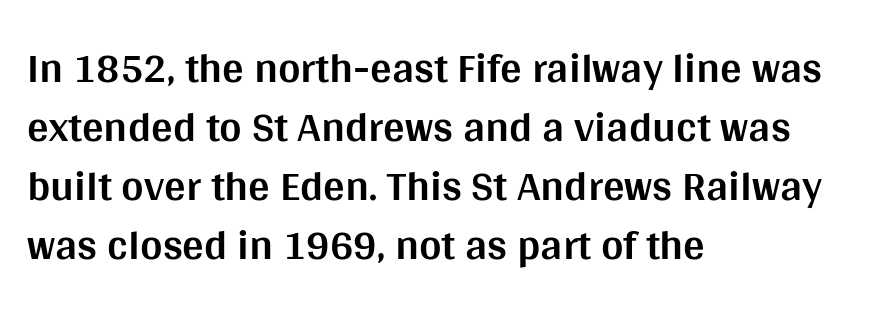
Q: Is the text bold? A: Yes.
Q: Is the text italic (slanted)? A: No, it is upright.
Q: Is the typeface a serif or a sans-serif typeface? A: Sans-serif.
Q: Is the text underlined? A: No.
Q: How is the paragraph aligned? A: Left-aligned.
Q: Is the spacing between letters normal or unusually wide? A: Normal.
Q: Is the spacing between lines tight, normal or loose? A: Normal.
Q: Width (condensed, normal, or wide)? A: Normal.
Q: Stroke contrast? A: Medium.
Q: x-height? A: Large.
Q: Monospaced? A: No.
